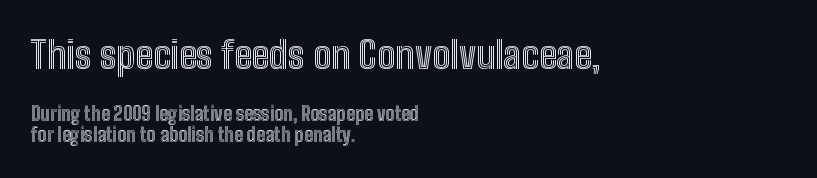
{"italic": "no", "width": "condensed", "x_height": "medium", "monospaced": "no", "underline": "no", "align": "left", "line_spacing": "tight", "line_spacing_ratio": 1.08, "letter_spacing": "normal", "letter_spacing_em": 0.0, "larger_block": "first", "size_ratio": 2.0, "glyph_px": 38}
